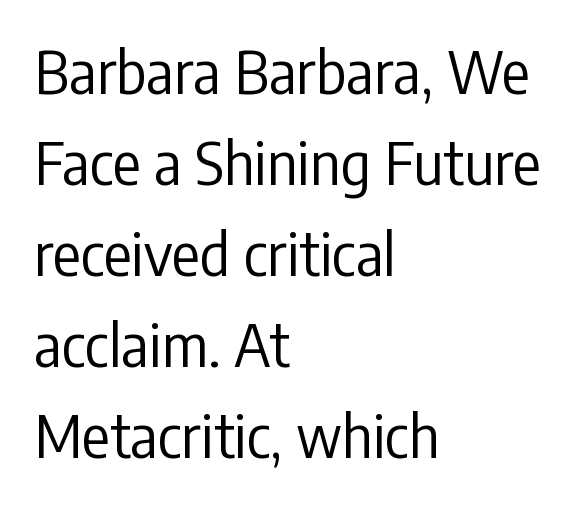
Short note: letters normally spaced. Summary of vertical rhythm: regular, with standard interline spacing. The strokes carry an ordinary text weight at most. Varying glyph widths throughout — classic text-font behaviour. Vertical strokes here are truly vertical. Check the space under the baseline: it is left empty.
